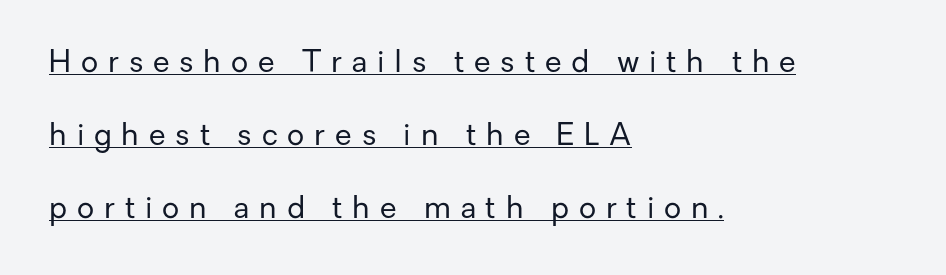
The image shows 30 px regular-weight sans-serif type, upright; set left-aligned, loose line spacing (2.43x), unusually wide letter spacing (+0.33 em), underlined; low stroke contrast and a medium x-height.
